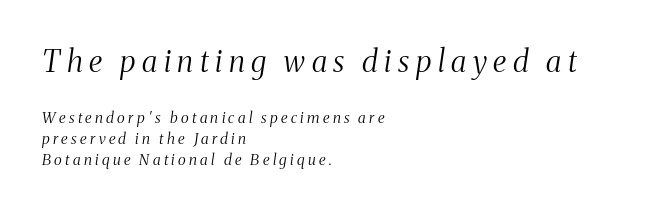
Q: Is the text bold? A: No.
Q: Is the text italic (slanted)? A: Yes, it leans right by about 8 degrees.
Q: Is the typeface a serif or a sans-serif typeface? A: Serif.
Q: Is the text underlined? A: No.
Q: How is the paragraph aligned? A: Left-aligned.
Q: Is the spacing between letters normal or unusually wide? A: Unusually wide.
Q: Is the spacing between lines tight, normal or loose? A: Normal.
Q: Which block of text is set in a larger size, the first (top) or the second (bottom)? A: The first (top) one.
Q: Width (condensed, normal, or wide)? A: Condensed.
Q: Stroke contrast? A: Medium.
Q: x-height? A: Medium.
Q: Monospaced? A: No.
